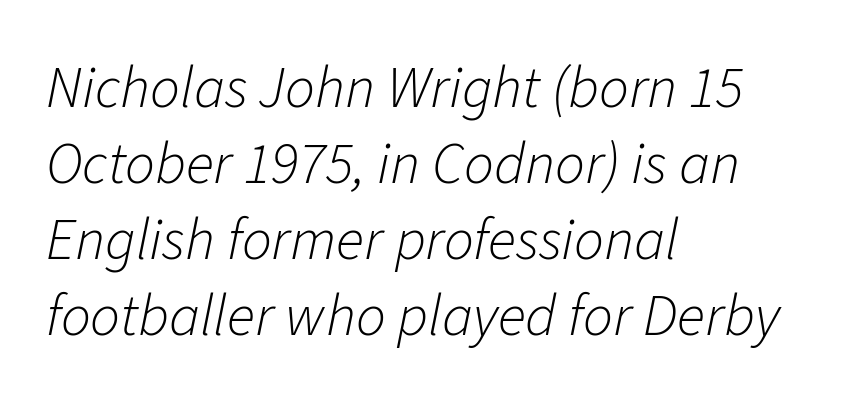
The image shows 59 px light type, italic (leaning right); set left-aligned, normal line spacing (1.29x), normal letter spacing, not underlined; low stroke contrast and a medium x-height.
